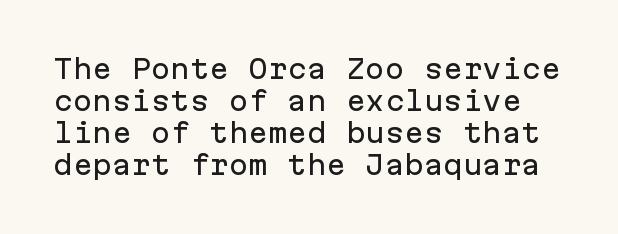
Posture: straight, roman, zero tilt. Check the space under the baseline: it is left empty. Is the letter spacing exaggerated? No — it looks like the ordinary default.
